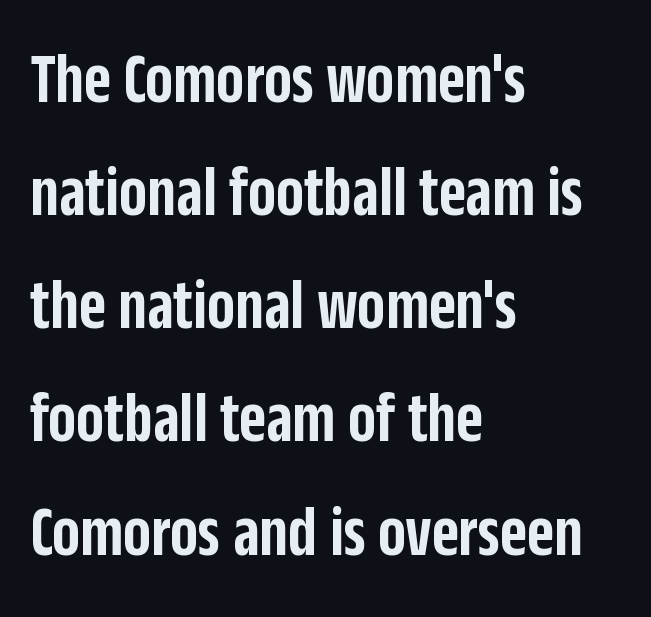
Q: Is the text bold? A: Semi-bold.
Q: Is the text italic (slanted)? A: No, it is upright.
Q: Is the typeface a serif or a sans-serif typeface? A: Sans-serif.
Q: Is the text underlined? A: No.
Q: How is the paragraph aligned? A: Left-aligned.
Q: Is the spacing between letters normal or unusually wide? A: Normal.
Q: Is the spacing between lines tight, normal or loose? A: Normal.
Q: Width (condensed, normal, or wide)? A: Condensed.
Q: Stroke contrast? A: Low.
Q: x-height? A: Large.
Q: Monospaced? A: No.
